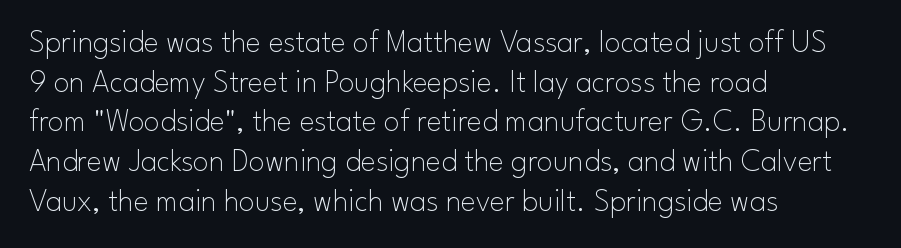
This is sans-serif lettering, the kind often seen on screens and signage. Caption: standard tracking, unaltered. Think of a printed novel: that variable character pitch is what you see here. Stems and bowls with no extra thickness — not bold.
